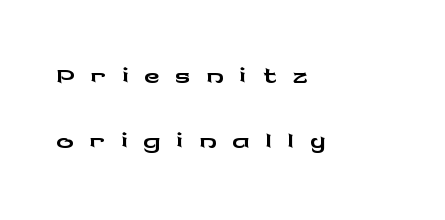
{"serif": "no", "italic": "no", "width": "wide", "stroke_contrast": "low", "x_height": "medium", "monospaced": "no", "underline": "no", "align": "left", "line_spacing": "normal", "line_spacing_ratio": 1.52, "letter_spacing": "wide", "letter_spacing_em": 0.36, "glyph_px": 43}
